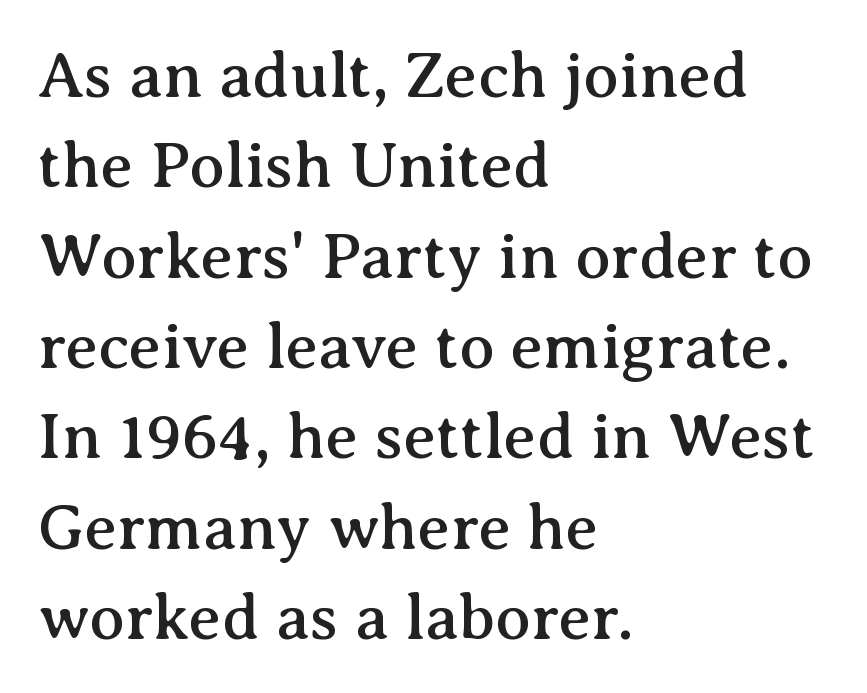
The image shows 65 px serif type, upright; set left-aligned, normal line spacing (1.39x), normal letter spacing, not underlined; medium stroke contrast and a medium x-height.
